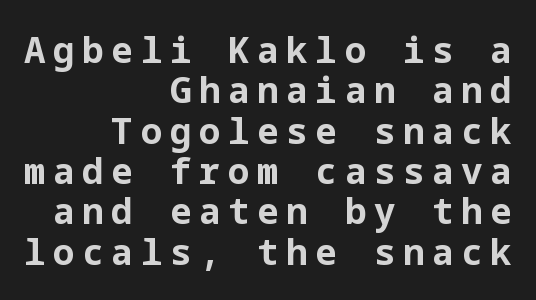
{"serif": "no", "italic": "no", "bold": "yes", "weight": "bold", "width": "normal", "stroke_contrast": "low", "x_height": "medium", "underline": "no", "align": "right", "line_spacing": "tight", "line_spacing_ratio": 1.12, "letter_spacing": "wide", "letter_spacing_em": 0.21, "glyph_px": 36}
